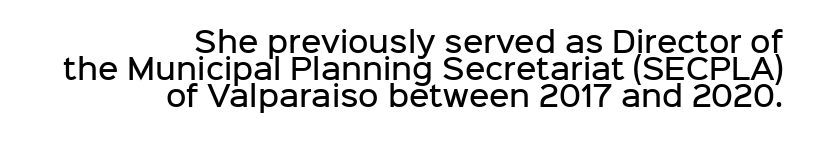
The image shows 28 px semibold sans-serif type, upright; set right-aligned, tight line spacing (0.97x), normal letter spacing, not underlined; low stroke contrast and a medium x-height.
